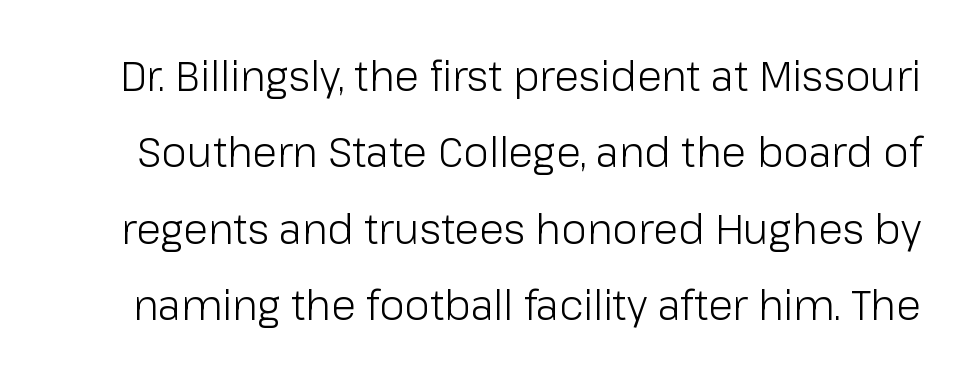
The image shows 41 px light sans-serif type, upright; set line spacing 1.86x, normal letter spacing, not underlined; low stroke contrast and a medium x-height.
